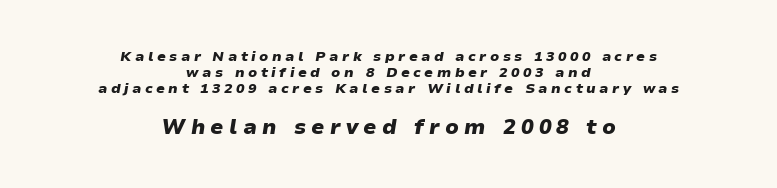
{"italic": "yes", "lean": "right", "slant_degrees": 9, "bold": "yes", "underline": "no", "align": "center", "line_spacing_ratio": 1.16, "letter_spacing": "wide", "letter_spacing_em": 0.25, "larger_block": "second", "size_ratio": 1.5, "glyph_px": 21}
